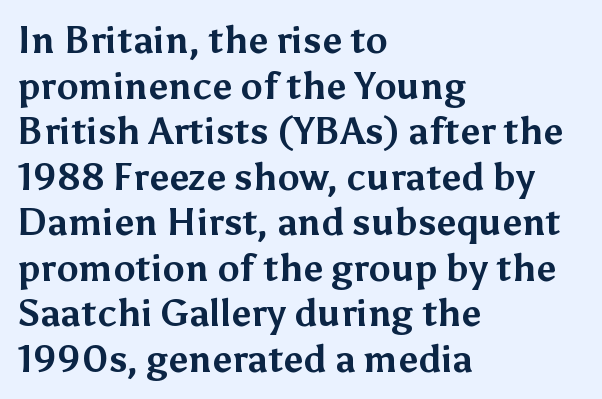
The compositor pushed each line to the left boundary. Here the glyphs are tracked normally, forming tight word shapes. You'd pick this weight for a headline — it's a proper bold. Anything drawn beneath the words? Only blank space. The lettering holds an erect, upright posture throughout.
